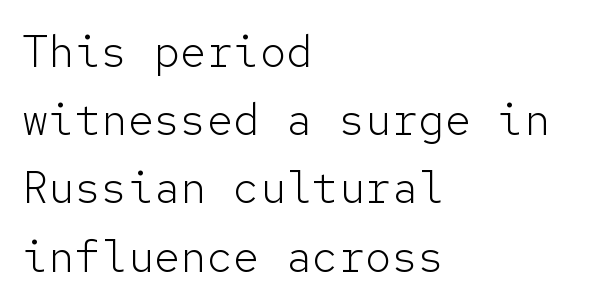
The rendering uses typewriter-style spacing with identical character cells. Descenders hang freely into open space. The paragraph shown leans on its left margin. Do the letters lean? They stand straight.
